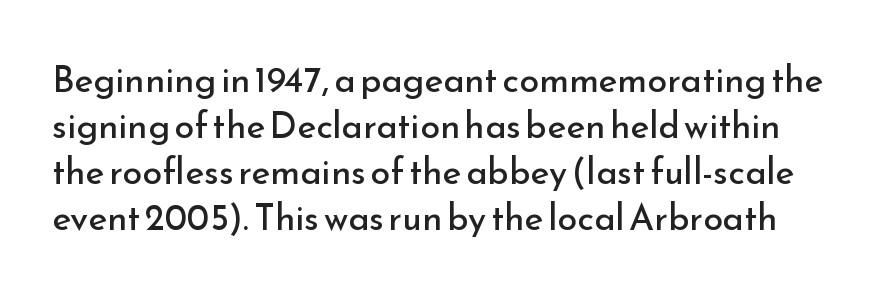
{"serif": "no", "italic": "no", "bold": "no", "weight": "regular", "width": "normal", "stroke_contrast": "low", "x_height": "small", "monospaced": "no", "underline": "no", "line_spacing": "normal", "line_spacing_ratio": 1.28, "letter_spacing": "normal", "letter_spacing_em": 0.0, "glyph_px": 36}
